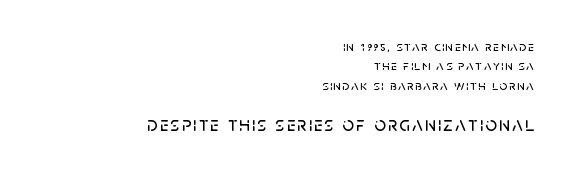
{"italic": "no", "underline": "no", "align": "right", "line_spacing": "normal", "line_spacing_ratio": 1.38, "larger_block": "second", "size_ratio": 1.43, "glyph_px": 20}
